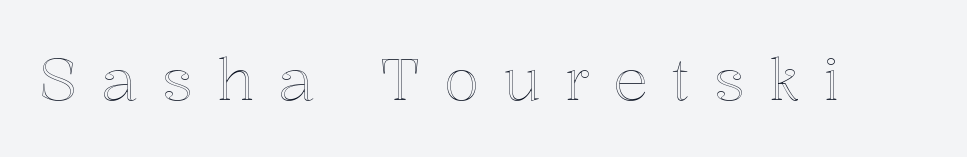
The image shows 58 px text type, upright; set unusually wide letter spacing (+0.41 em), not underlined; a medium x-height.
